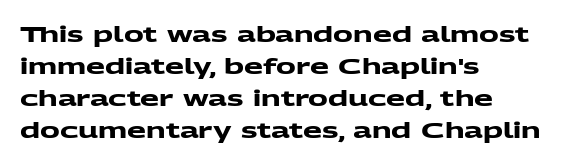
The paragraph has a hard left edge and a soft right edge. Beneath every word, the page is bare. As a designer I'd log this as weight 700, bold. Look at the tracking — it's just the regular setting, nothing added.
